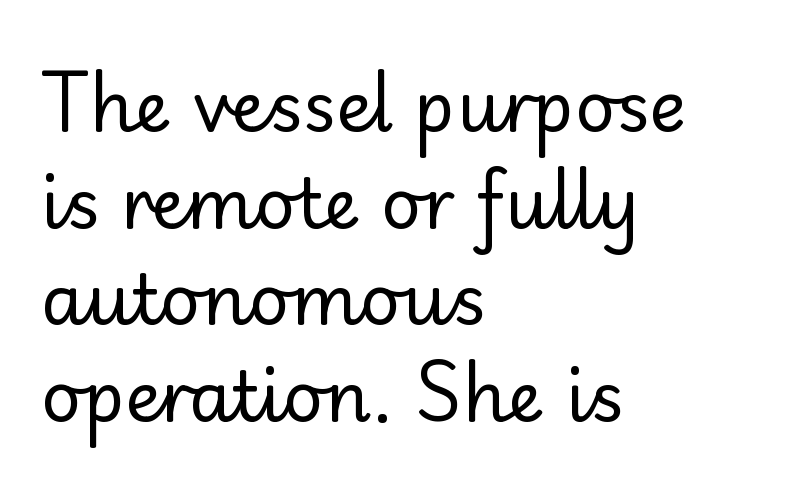
The image shows 70 px regular-weight sans-serif type, upright; set left-aligned, normal line spacing (1.38x), normal letter spacing, not underlined; low stroke contrast and a small x-height.
